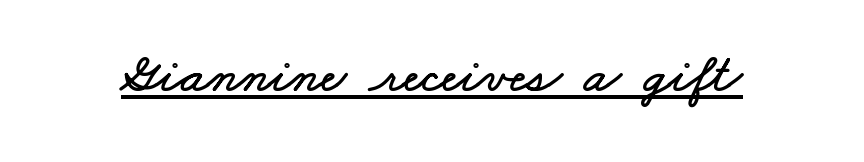
{"width": "wide", "stroke_contrast": "low", "x_height": "small", "monospaced": "no", "underline": "yes", "letter_spacing": "normal", "letter_spacing_em": 0.0, "glyph_px": 55}
